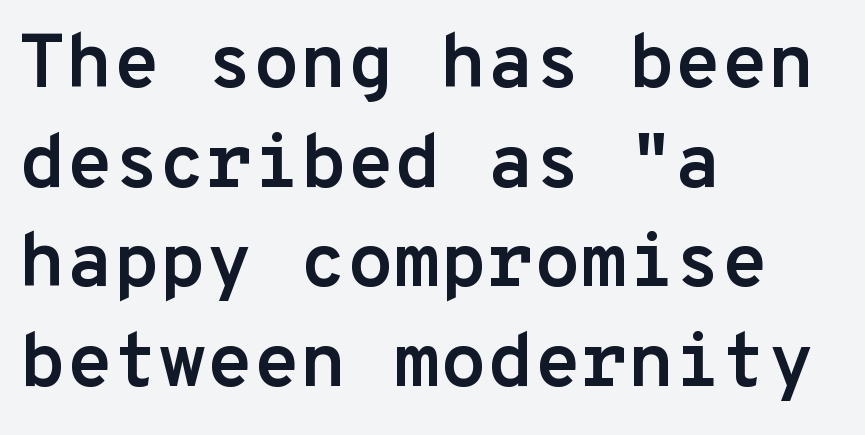
You can tell from the bare stems that sans-serif type was used. Nobody touched the tracking dial on this one. This sample uses an upright cut, with every glyph sitting square on the baseline. Each line starts at the same left margin while the right side varies. The gap between lines stays unmarked. Compared with typical paragraphs, the rows here are spaced about the same.
